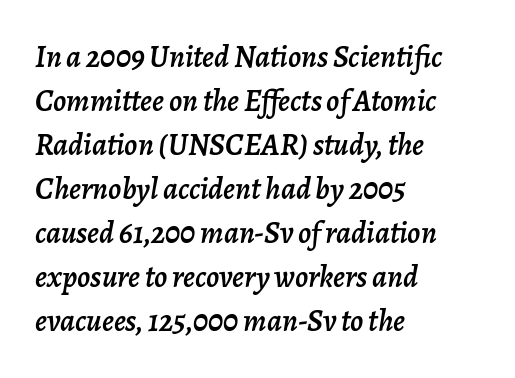
Q: Is the text italic (slanted)? A: Yes, it leans right by about 7 degrees.
Q: Is the text underlined? A: No.
Q: How is the paragraph aligned? A: Left-aligned.
Q: Is the spacing between letters normal or unusually wide? A: Normal.
Q: Is the spacing between lines tight, normal or loose? A: Normal.
Q: Width (condensed, normal, or wide)? A: Normal.
Q: Stroke contrast? A: Low.
Q: x-height? A: Medium.
Q: Monospaced? A: No.
